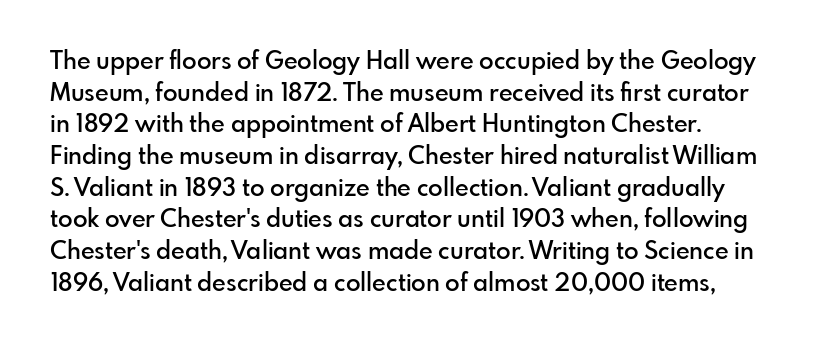
{"italic": "no", "bold": "semi", "underline": "no", "line_spacing": "normal", "line_spacing_ratio": 1.32, "letter_spacing": "normal", "letter_spacing_em": 0.0, "glyph_px": 24}
